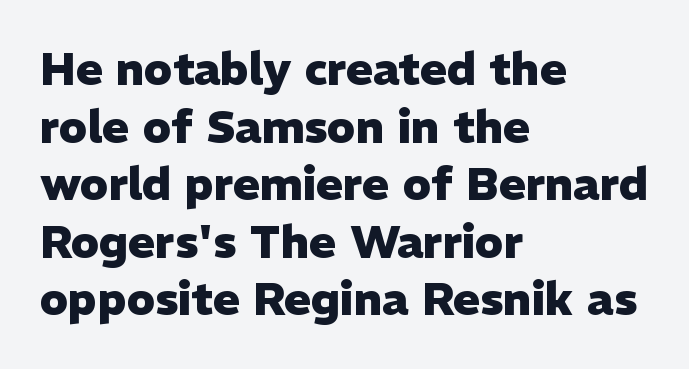
{"serif": "no", "italic": "no", "bold": "yes", "weight": "heavy", "width": "normal", "stroke_contrast": "low", "x_height": "medium", "monospaced": "no", "underline": "no", "align": "left", "line_spacing": "normal", "line_spacing_ratio": 1.28, "letter_spacing": "normal", "letter_spacing_em": 0.0, "glyph_px": 45}
